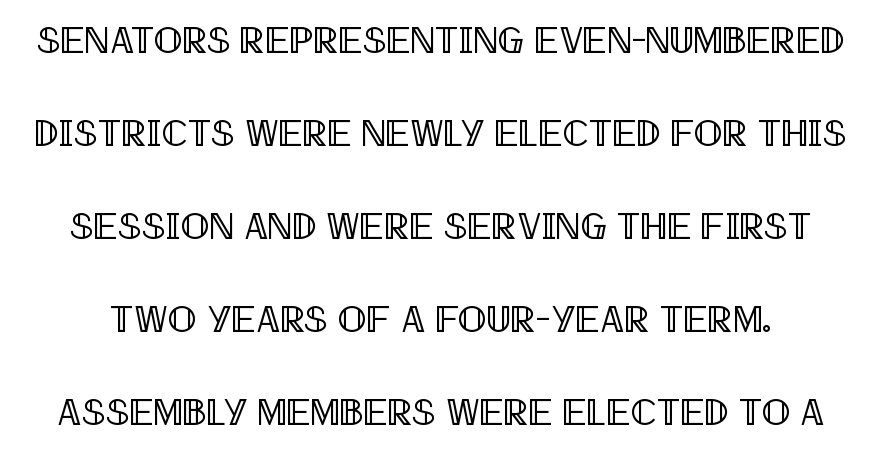
The image shows 38 px condensed type, upright; set loose line spacing (2.45x), normal letter spacing, not underlined; a large x-height.
